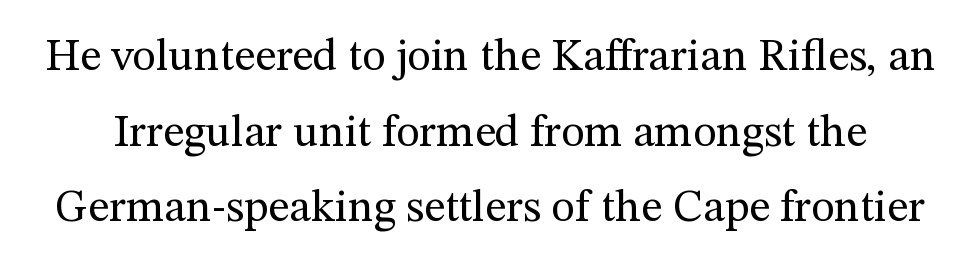
Heaviness? Minimal to ordinary, like unemphasized prose. Successive baselines arrive at the customary interval. Looks like regular typesetting: each glyph gets only the width it needs. This rendering leaves character spacing at its baseline value. Ascenders rise straight up at ninety degrees. Check under the words: just untouched page.
